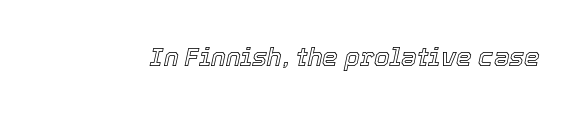
What stands out about the letter spacing? Nothing — it is the standard amount. It's the slanting kind of type. Glance below the letters and you will spot only blank space.
